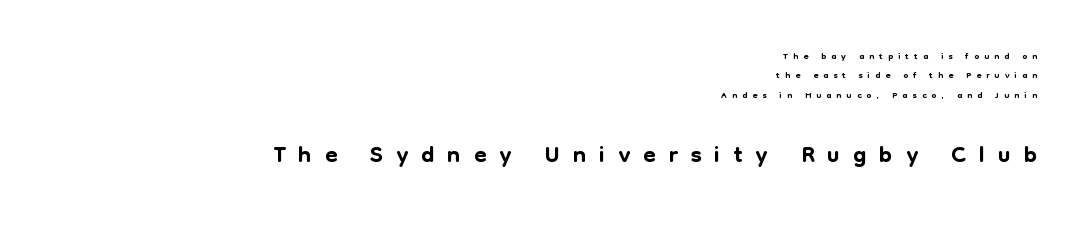
{"serif": "no", "italic": "no", "width": "normal", "stroke_contrast": "low", "x_height": "medium", "monospaced": "no", "underline": "no", "align": "right", "line_spacing": "normal", "line_spacing_ratio": 1.39, "letter_spacing": "wide", "letter_spacing_em": 0.36, "larger_block": "second", "size_ratio": 2.57, "glyph_px": 36}
